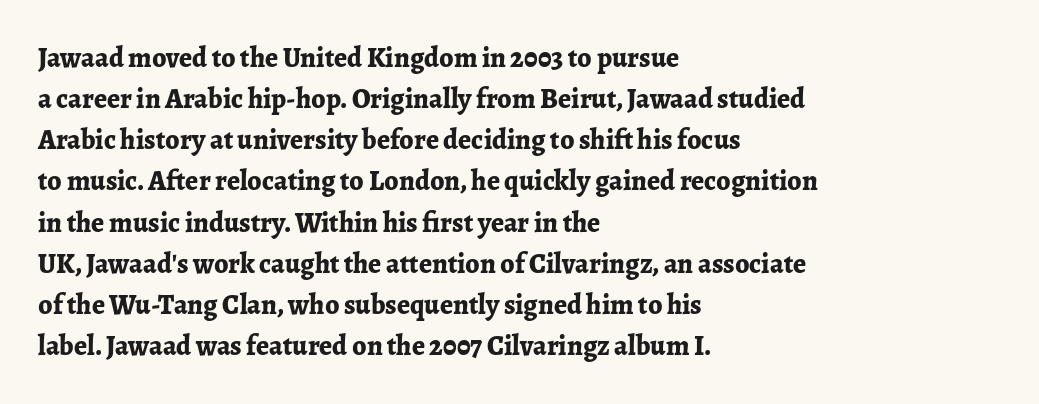
The image shows 28 px bold serif type, upright; set left-aligned, normal line spacing (1.47x), normal letter spacing, not underlined; low stroke contrast and a medium x-height.
